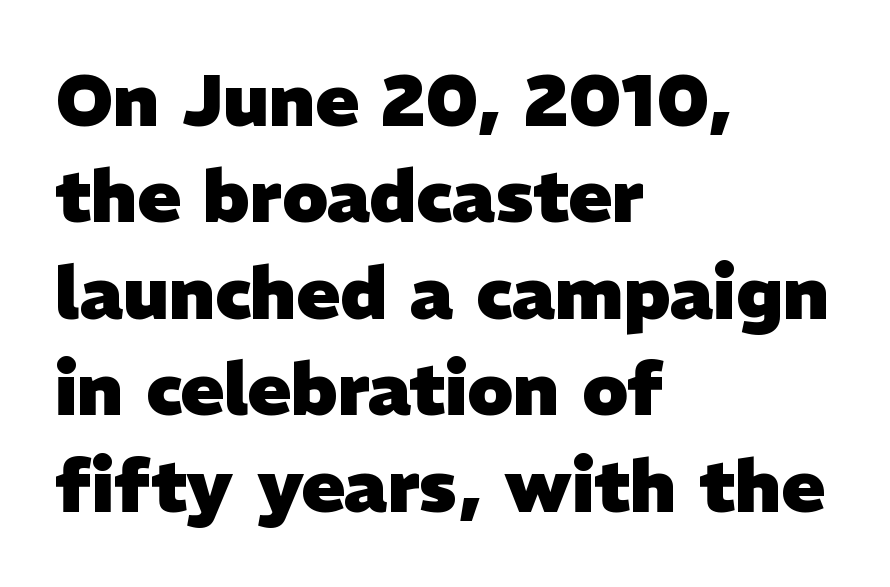
This rendering features lettering with no underline. The lines in this sample share a left origin and differ only in where they stop. How heavy is the stroke? Heavy — this is a bold. Reading down the column, the eye jumps a familiar distance to each next line. The passage shown is typed in a proportional face where columns would drift. Here the glyphs are tracked normally, forming tight word shapes.
